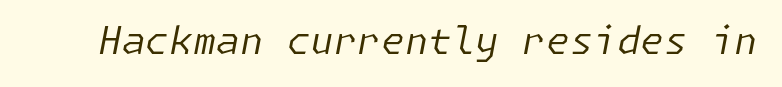
Q: Is the text bold? A: No.
Q: Is the text italic (slanted)? A: Yes, it leans right by about 11 degrees.
Q: Is the text underlined? A: No.
Q: Is the spacing between letters normal or unusually wide? A: Normal.
Q: Width (condensed, normal, or wide)? A: Normal.
Q: Stroke contrast? A: Low.
Q: x-height? A: Medium.
